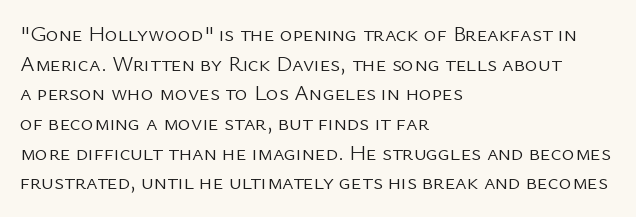
Q: Is the text bold? A: No.
Q: Is the text italic (slanted)? A: No, it is upright.
Q: Is the text underlined? A: No.
Q: How is the paragraph aligned? A: Left-aligned.
Q: Is the spacing between letters normal or unusually wide? A: Normal.
Q: Is the spacing between lines tight, normal or loose? A: Normal.
